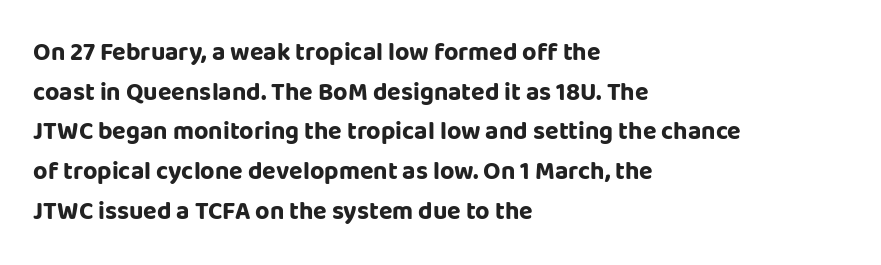
The words here are not underlined. Glyph-to-glyph distance matches everyday printed text. The rows are spaced the way most documents space them. The lettering holds an erect, upright posture throughout. Heavy-handed strokes throughout: this text is bold. Which margin do the lines hug? The left one — the right edge is uneven.
